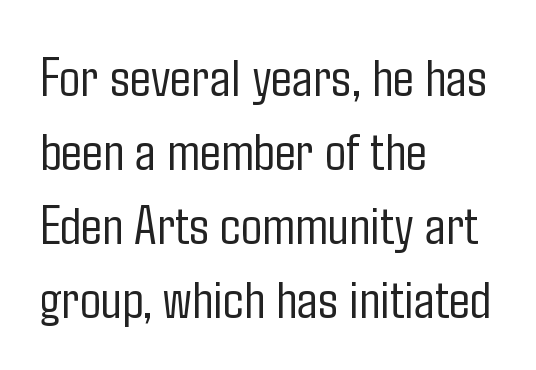
Q: Is the text bold? A: No.
Q: Is the text italic (slanted)? A: No, it is upright.
Q: Is the typeface a serif or a sans-serif typeface? A: Sans-serif.
Q: Is the text underlined? A: No.
Q: How is the paragraph aligned? A: Left-aligned.
Q: Is the spacing between letters normal or unusually wide? A: Normal.
Q: Is the spacing between lines tight, normal or loose? A: Normal.
Q: Width (condensed, normal, or wide)? A: Condensed.
Q: Stroke contrast? A: Low.
Q: x-height? A: Medium.
Q: Monospaced? A: No.
